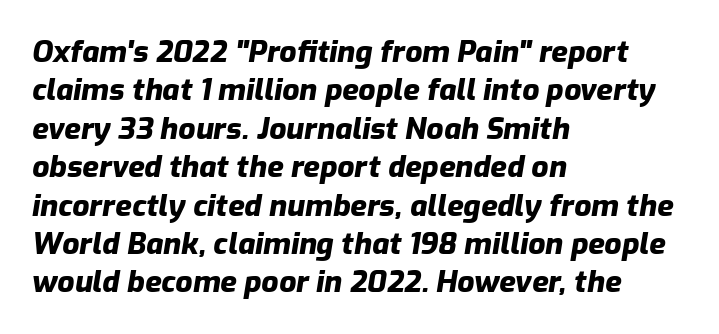
The image shows 30 px heavy type, italic (leaning right); set left-aligned, normal line spacing (1.28x), normal letter spacing, not underlined; low stroke contrast and a medium x-height.
